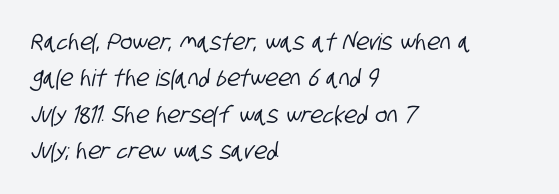
Q: Is the text underlined? A: No.
Q: How is the paragraph aligned? A: Left-aligned.
Q: Is the spacing between letters normal or unusually wide? A: Normal.
Q: Is the spacing between lines tight, normal or loose? A: Normal.
